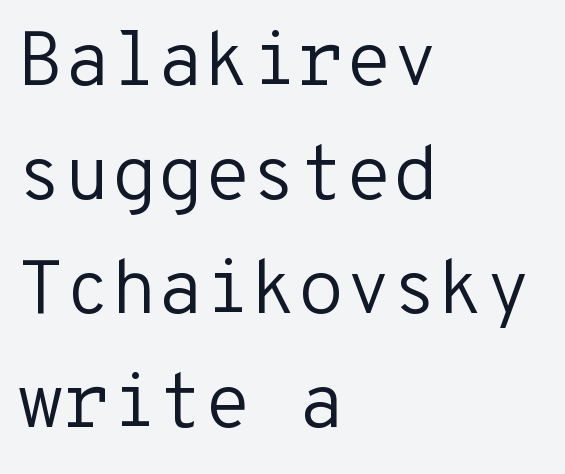
Vertically, the passage feels balanced, rows spaced as you'd expect. The line texture is even and compact thanks to regular tracking. The space beneath each line is pristine and unruled. Every character here occupies the same horizontal width, giving the sample a typewriter-like rhythm.
